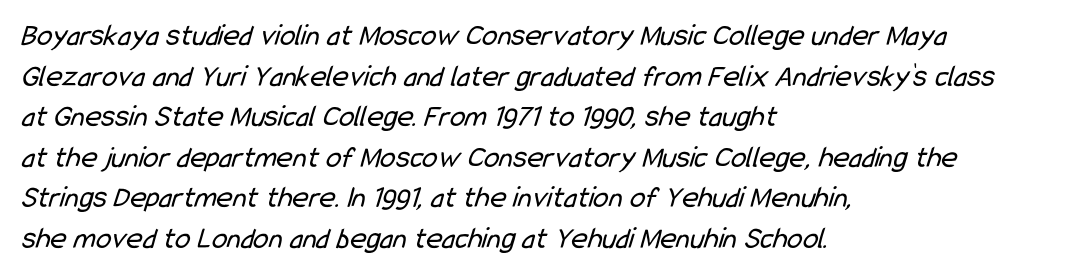
Q: Is the text bold? A: No.
Q: Is the typeface a serif or a sans-serif typeface? A: Sans-serif.
Q: Is the text underlined? A: No.
Q: How is the paragraph aligned? A: Left-aligned.
Q: Is the spacing between letters normal or unusually wide? A: Normal.
Q: Is the spacing between lines tight, normal or loose? A: Normal.
Q: Width (condensed, normal, or wide)? A: Condensed.
Q: Stroke contrast? A: Low.
Q: x-height? A: Medium.
Q: Monospaced? A: No.
